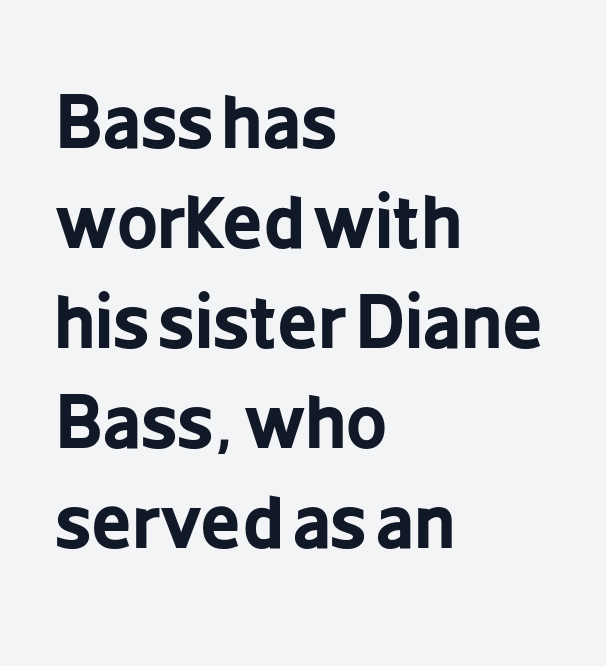
{"serif": "no", "italic": "no", "bold": "yes", "weight": "bold", "width": "condensed", "stroke_contrast": "low", "x_height": "medium", "monospaced": "no", "underline": "no", "align": "left", "line_spacing": "normal", "line_spacing_ratio": 1.41, "letter_spacing": "normal", "letter_spacing_em": 0.0, "glyph_px": 71}
